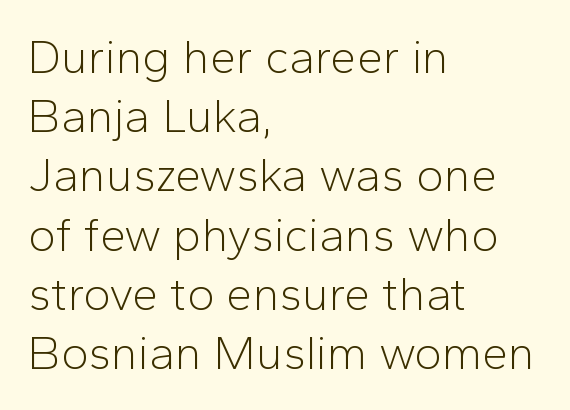
The image shows 47 px light sans-serif type, upright; set left-aligned, normal line spacing (1.26x), normal letter spacing, not underlined; low stroke contrast and a medium x-height.
